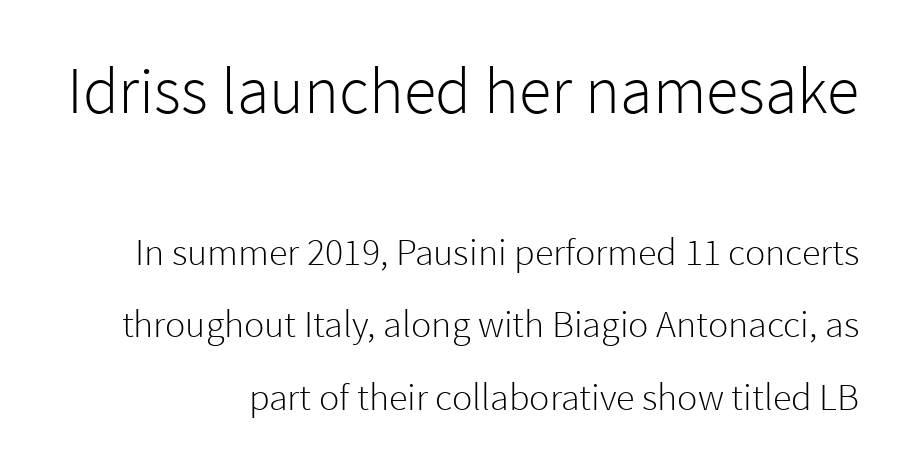
The letters in the upper block stand taller than those in the block below. No heavy texture on the line: the type isn't bold. Think of a printed novel: that variable character pitch is what you see here. Nobody drew a line under any word here. This block would shrink considerably if given ordinary leading; it's expanded now. The tracking reads as untouched default to a designer's eye.
